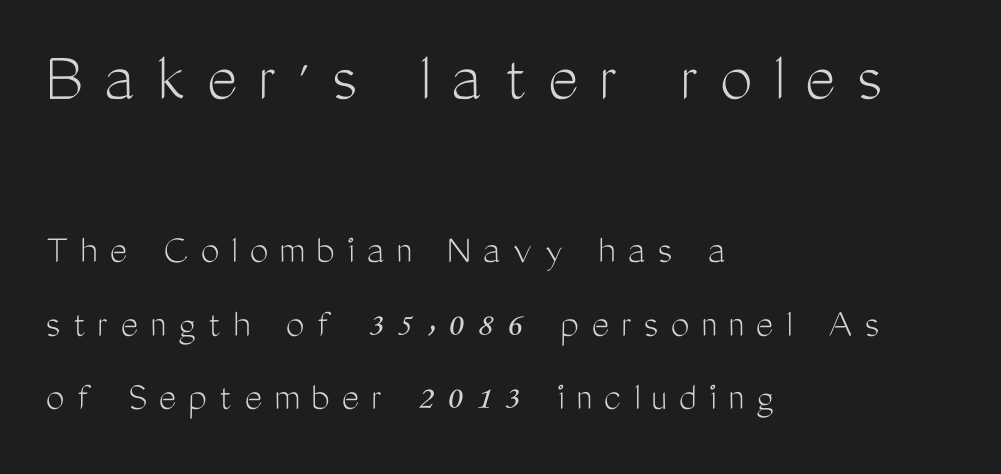
The image shows 73 px light, condensed sans-serif type, upright; set left-aligned, line spacing 1.75x, unusually wide letter spacing (+0.29 em), not underlined; the first (top) block is 1.74x larger; medium stroke contrast and a medium x-height.
